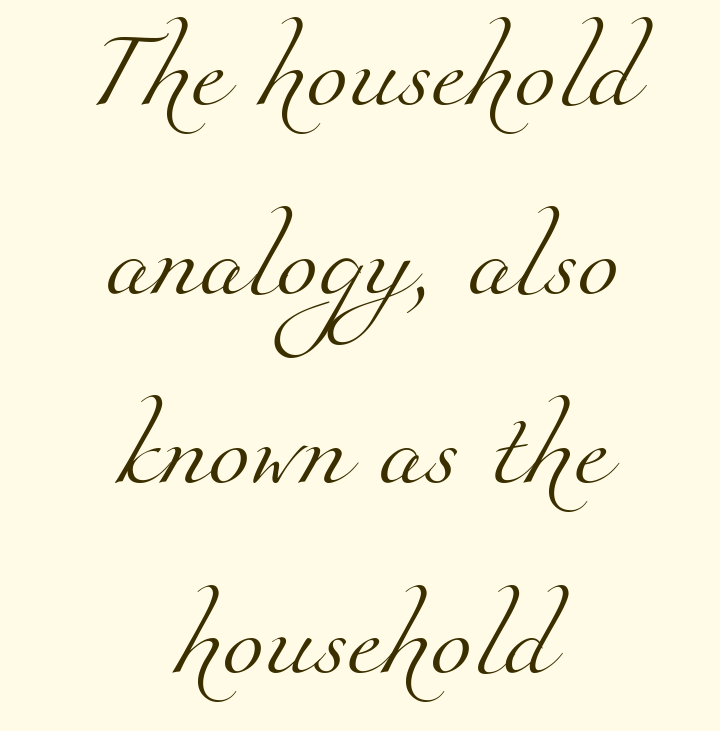
{"serif": "yes", "bold": "no", "weight": "light", "width": "normal", "stroke_contrast": "medium", "x_height": "small", "monospaced": "no", "underline": "no", "align": "center", "line_spacing": "loose", "line_spacing_ratio": 2.49, "letter_spacing": "normal", "letter_spacing_em": 0.0, "glyph_px": 76}
